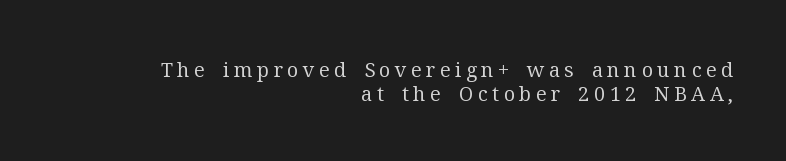
Q: Is the text bold? A: No.
Q: Is the text italic (slanted)? A: No, it is upright.
Q: Is the text underlined? A: No.
Q: How is the paragraph aligned? A: Right-aligned.
Q: Is the spacing between letters normal or unusually wide? A: Unusually wide.
